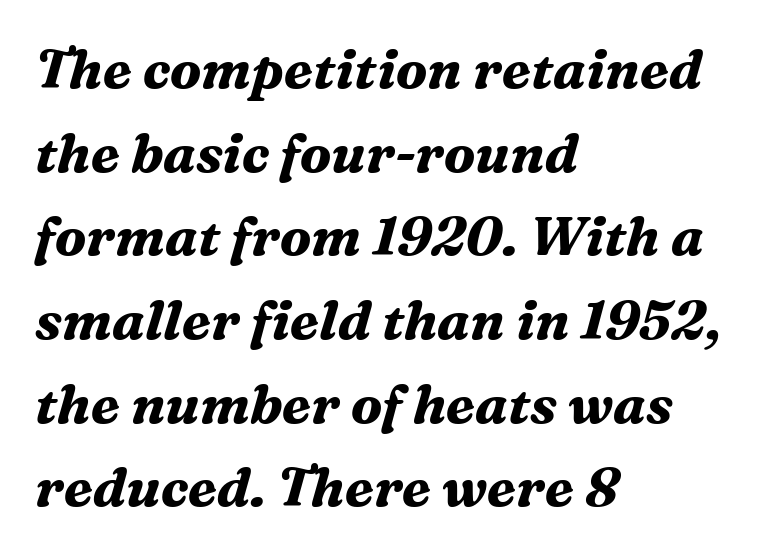
Q: Is the text bold? A: Yes.
Q: Is the text italic (slanted)? A: Yes, it leans right by about 16 degrees.
Q: Is the typeface a serif or a sans-serif typeface? A: Serif.
Q: Is the text underlined? A: No.
Q: How is the paragraph aligned? A: Left-aligned.
Q: Is the spacing between letters normal or unusually wide? A: Normal.
Q: Is the spacing between lines tight, normal or loose? A: Normal.
Q: Width (condensed, normal, or wide)? A: Normal.
Q: Stroke contrast? A: Medium.
Q: x-height? A: Medium.
Q: Monospaced? A: No.
